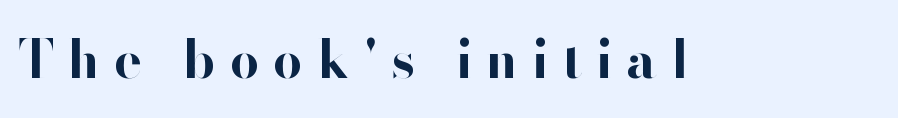
{"serif": "no", "italic": "no", "bold": "yes", "weight": "bold", "width": "normal", "stroke_contrast": "high", "x_height": "small", "monospaced": "no", "underline": "no", "letter_spacing": "wide", "letter_spacing_em": 0.27, "glyph_px": 52}
